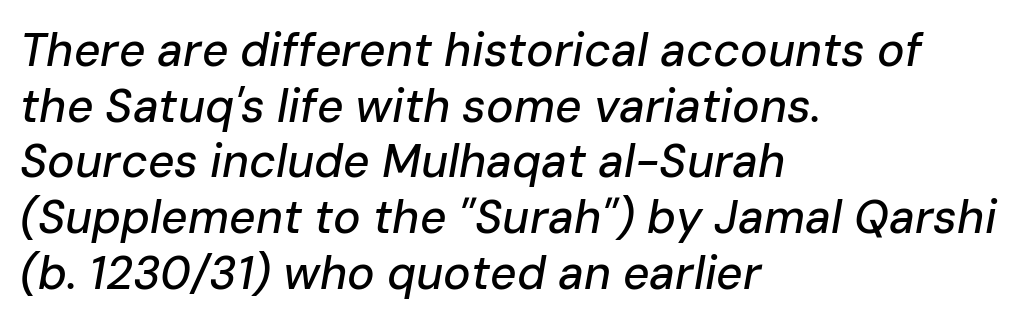
The image shows 46 px text type, italic (leaning right); set left-aligned, line spacing 1.21x, normal letter spacing, not underlined; low stroke contrast and a medium x-height.
